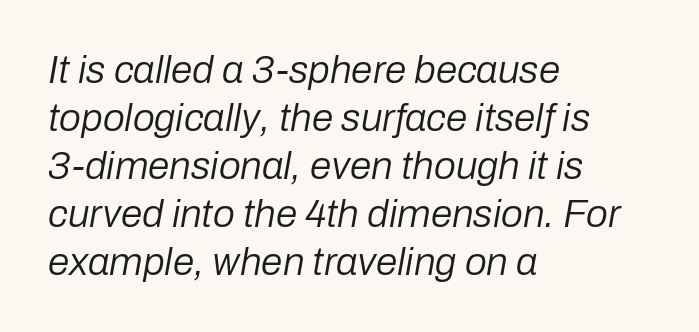
Q: Is the text bold? A: No.
Q: Is the text italic (slanted)? A: Yes, it leans right by about 10 degrees.
Q: Is the text underlined? A: No.
Q: How is the paragraph aligned? A: Left-aligned.
Q: Is the spacing between letters normal or unusually wide? A: Normal.
Q: Width (condensed, normal, or wide)? A: Normal.
Q: Stroke contrast? A: Low.
Q: x-height? A: Medium.
Q: Monospaced? A: No.
